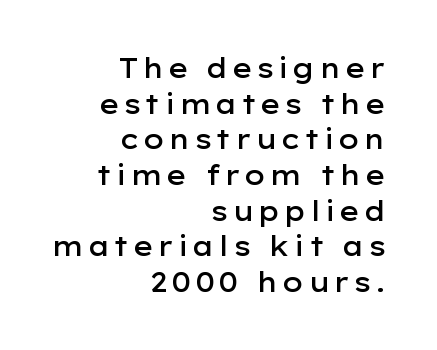
Q: Is the text bold? A: Semi-bold.
Q: Is the text italic (slanted)? A: No, it is upright.
Q: Is the text underlined? A: No.
Q: How is the paragraph aligned? A: Right-aligned.
Q: Is the spacing between lines tight, normal or loose? A: Normal.
